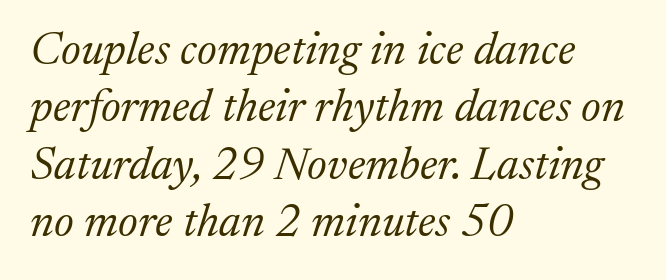
Q: Is the text bold? A: No.
Q: Is the text italic (slanted)? A: Yes, it leans right by about 17 degrees.
Q: Is the typeface a serif or a sans-serif typeface? A: Serif.
Q: Is the text underlined? A: No.
Q: How is the paragraph aligned? A: Left-aligned.
Q: Is the spacing between letters normal or unusually wide? A: Normal.
Q: Is the spacing between lines tight, normal or loose? A: Normal.
Q: Width (condensed, normal, or wide)? A: Normal.
Q: Stroke contrast? A: Medium.
Q: x-height? A: Medium.
Q: Monospaced? A: No.
